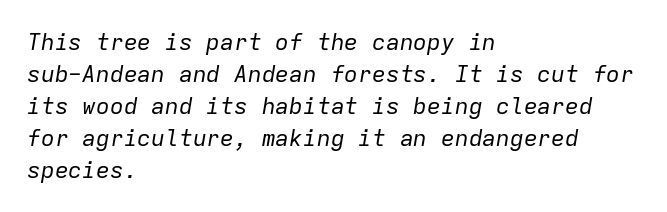
The image shows 23 px text type, italic (leaning right); set left-aligned, normal line spacing (1.39x), normal letter spacing, not underlined.
